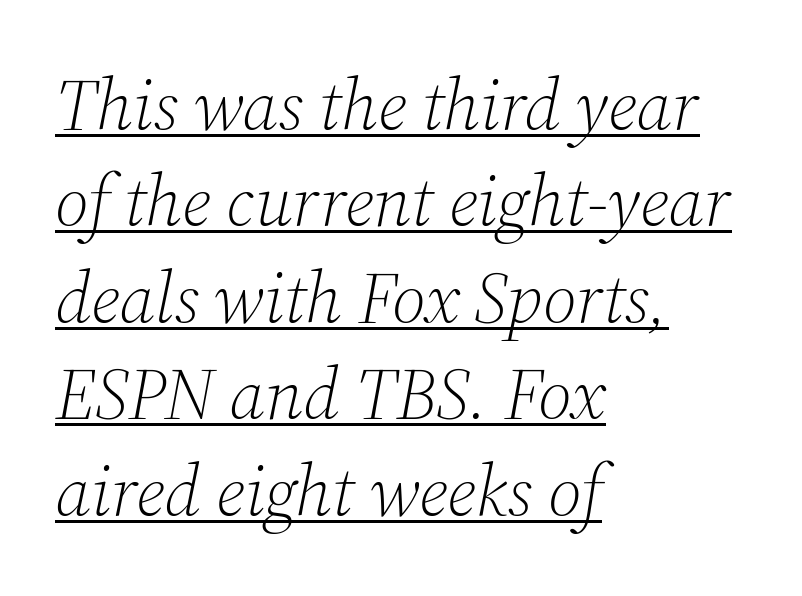
Q: Is the text bold? A: No.
Q: Is the text italic (slanted)? A: Yes, it leans right by about 12 degrees.
Q: Is the typeface a serif or a sans-serif typeface? A: Serif.
Q: Is the text underlined? A: Yes.
Q: How is the paragraph aligned? A: Left-aligned.
Q: Is the spacing between letters normal or unusually wide? A: Normal.
Q: Is the spacing between lines tight, normal or loose? A: Normal.
Q: Width (condensed, normal, or wide)? A: Normal.
Q: Stroke contrast? A: Medium.
Q: x-height? A: Medium.
Q: Monospaced? A: No.
